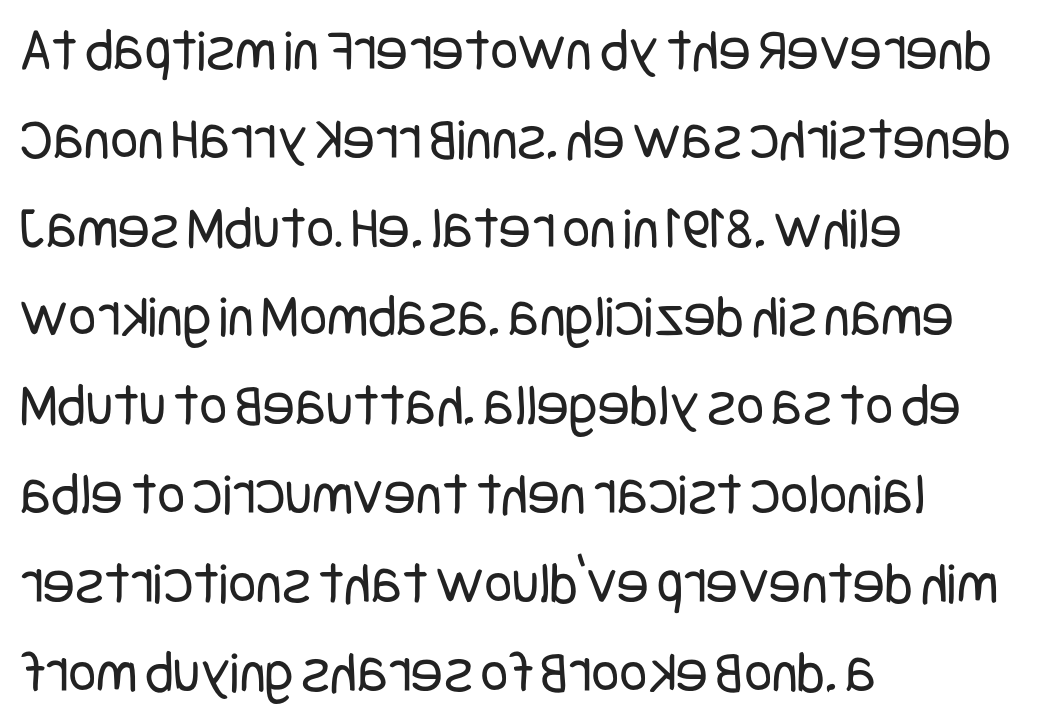
{"serif": "no", "italic": "no", "bold": "no", "weight": "regular", "width": "condensed", "stroke_contrast": "low", "x_height": "large", "underline": "no", "align": "left", "line_spacing": "normal", "line_spacing_ratio": 1.48, "letter_spacing": "normal", "letter_spacing_em": 0.0, "glyph_px": 60}
